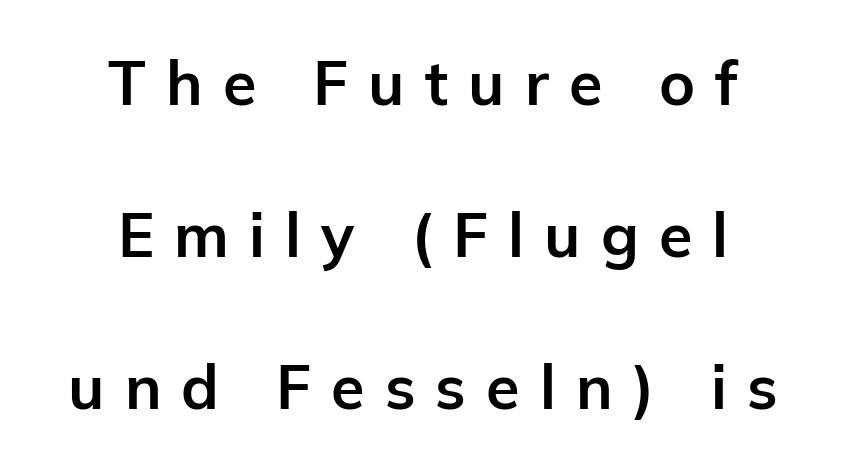
The image shows 61 px bold sans-serif type, upright; set centered, loose line spacing (2.49x), unusually wide letter spacing (+0.33 em), not underlined; low stroke contrast and a medium x-height.
